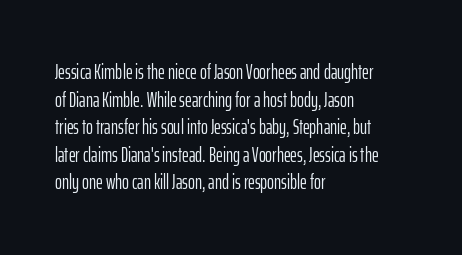
{"italic": "no", "bold": "no", "underline": "no", "align": "left", "line_spacing": "normal", "line_spacing_ratio": 1.31, "letter_spacing": "normal", "letter_spacing_em": 0.0, "glyph_px": 21}
